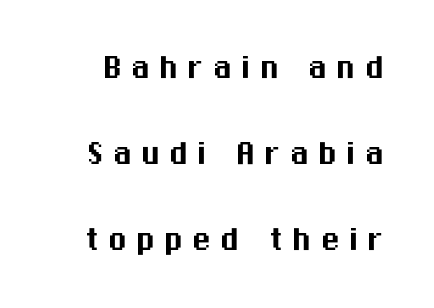
{"serif": "no", "italic": "no", "width": "normal", "stroke_contrast": "medium", "x_height": "medium", "monospaced": "no", "underline": "no", "line_spacing": "loose", "line_spacing_ratio": 2.2, "letter_spacing": "wide", "letter_spacing_em": 0.22, "glyph_px": 39}
